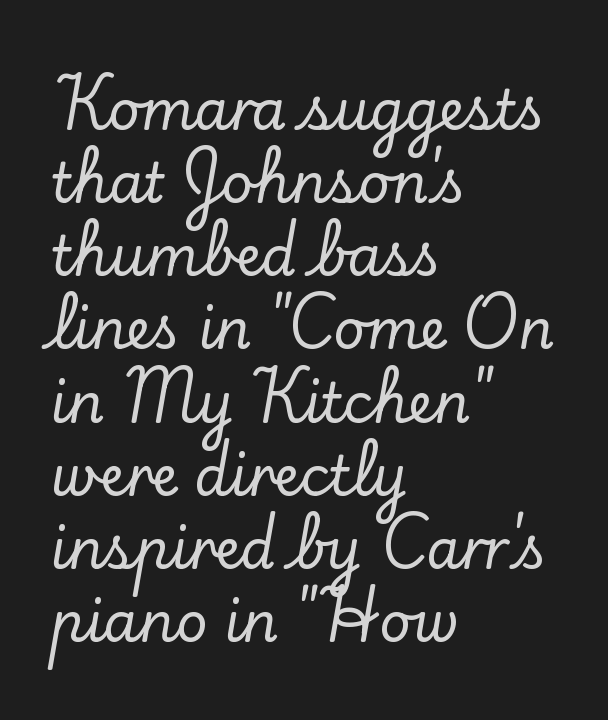
Q: Is the text italic (slanted)? A: Yes.
Q: Is the typeface a serif or a sans-serif typeface? A: Serif.
Q: Is the text underlined? A: No.
Q: How is the paragraph aligned? A: Left-aligned.
Q: Is the spacing between letters normal or unusually wide? A: Normal.
Q: Is the spacing between lines tight, normal or loose? A: Normal.
Q: Width (condensed, normal, or wide)? A: Normal.
Q: Stroke contrast? A: Low.
Q: x-height? A: Small.
Q: Monospaced? A: No.
